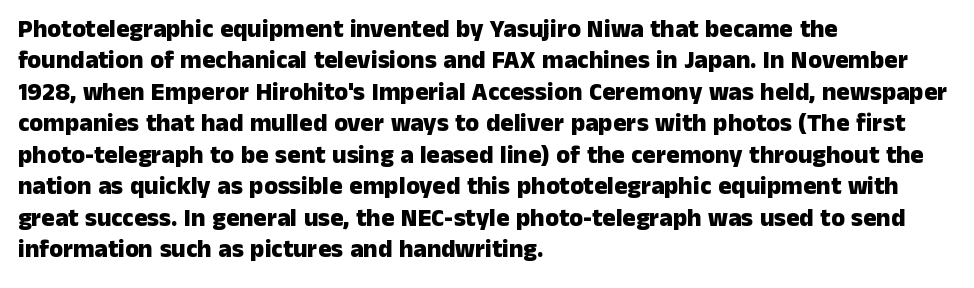
Q: Is the text bold? A: Yes.
Q: Is the text italic (slanted)? A: No, it is upright.
Q: Is the text underlined? A: No.
Q: How is the paragraph aligned? A: Left-aligned.
Q: Is the spacing between letters normal or unusually wide? A: Normal.
Q: Is the spacing between lines tight, normal or loose? A: Normal.
